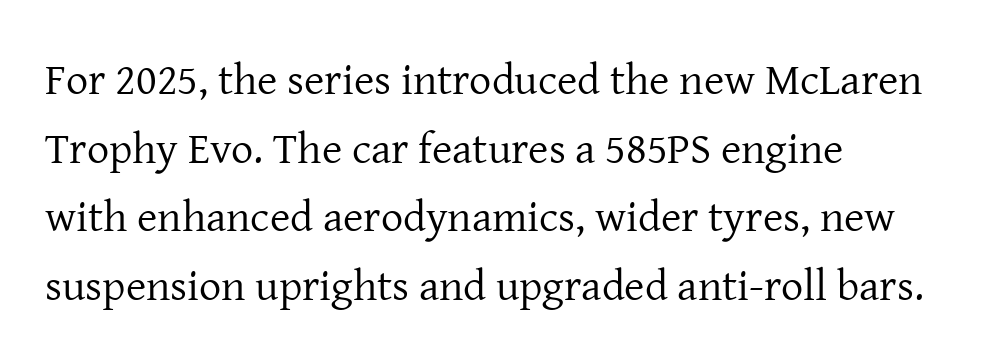
{"serif": "yes", "italic": "no", "bold": "no", "weight": "regular", "width": "normal", "stroke_contrast": "low", "x_height": "medium", "monospaced": "no", "underline": "no", "align": "left", "line_spacing": "normal", "line_spacing_ratio": 1.56, "letter_spacing": "normal", "letter_spacing_em": 0.0, "glyph_px": 44}
